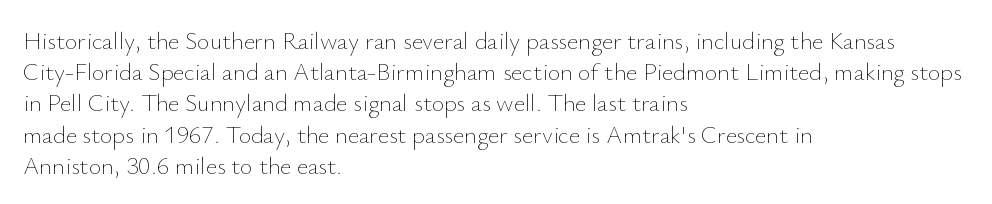
The ragged edge is on the right, which tells us the setting is flush left. The passage shown is not underscored anywhere. These lines were composed using upright roman letters. This sample uses plain, unmodified letter spacing. Reading down the column, the eye jumps a familiar distance to each next line.
